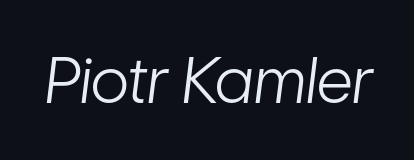
Q: Is the text bold? A: No.
Q: Is the text italic (slanted)? A: Yes, it leans right by about 7 degrees.
Q: Is the text underlined? A: No.
Q: Is the spacing between letters normal or unusually wide? A: Normal.
Q: Width (condensed, normal, or wide)? A: Condensed.
Q: Stroke contrast? A: Low.
Q: x-height? A: Medium.
Q: Monospaced? A: No.
